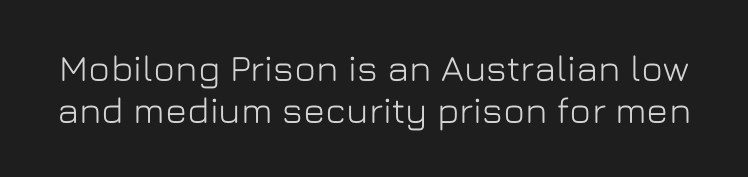
Q: Is the text italic (slanted)? A: No, it is upright.
Q: Is the typeface a serif or a sans-serif typeface? A: Sans-serif.
Q: Is the text underlined? A: No.
Q: Is the spacing between letters normal or unusually wide? A: Normal.
Q: Is the spacing between lines tight, normal or loose? A: Tight.
Q: Width (condensed, normal, or wide)? A: Normal.
Q: Stroke contrast? A: Low.
Q: x-height? A: Medium.
Q: Monospaced? A: No.
